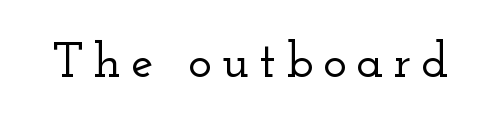
Q: Is the text italic (slanted)? A: No, it is upright.
Q: Is the typeface a serif or a sans-serif typeface? A: Serif.
Q: Is the text underlined? A: No.
Q: Is the spacing between letters normal or unusually wide? A: Unusually wide.
Q: Width (condensed, normal, or wide)? A: Wide.
Q: Stroke contrast? A: Low.
Q: x-height? A: Small.
Q: Monospaced? A: No.
